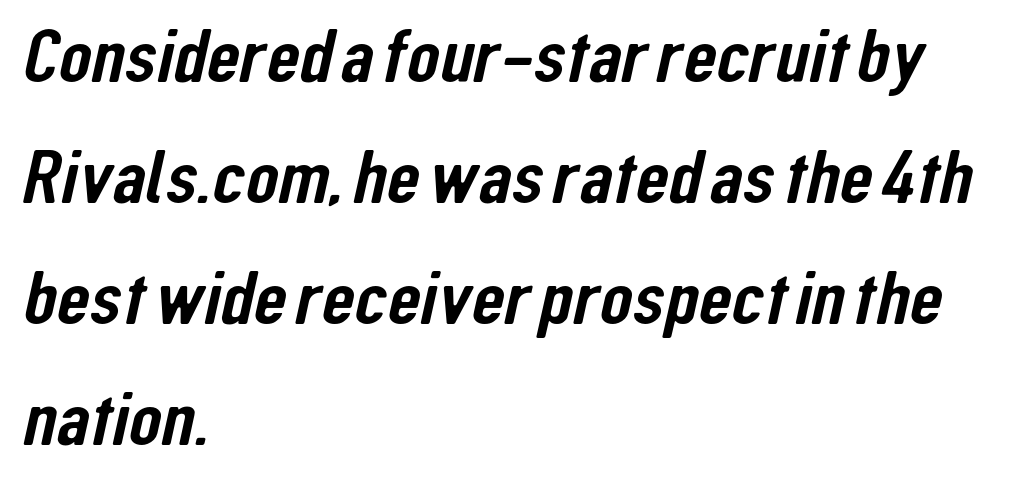
Q: Is the typeface a serif or a sans-serif typeface? A: Sans-serif.
Q: Is the text underlined? A: No.
Q: How is the paragraph aligned? A: Left-aligned.
Q: Is the spacing between letters normal or unusually wide? A: Normal.
Q: Is the spacing between lines tight, normal or loose? A: Normal.
Q: Width (condensed, normal, or wide)? A: Condensed.
Q: Stroke contrast? A: Low.
Q: x-height? A: Medium.
Q: Monospaced? A: No.
